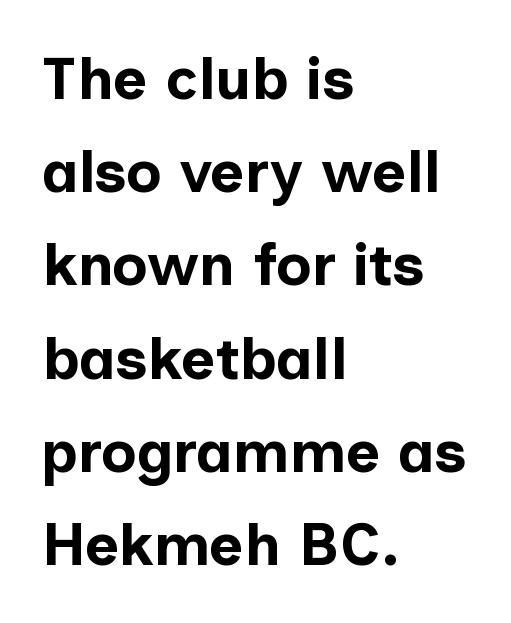
{"serif": "no", "italic": "no", "bold": "yes", "weight": "bold", "width": "normal", "stroke_contrast": "low", "x_height": "medium", "monospaced": "no", "underline": "no", "align": "left", "line_spacing": "normal", "line_spacing_ratio": 1.58, "letter_spacing": "normal", "letter_spacing_em": 0.0, "glyph_px": 59}
